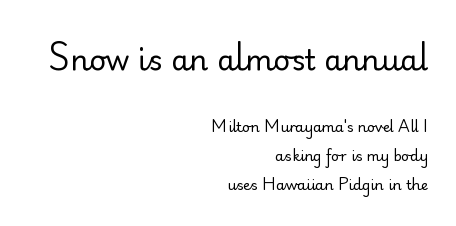
The image shows 29 px regular-weight sans-serif type, upright; set right-aligned, loose line spacing (2.08x), normal letter spacing, not underlined; the first (top) block is 2.07x larger; low stroke contrast and a small x-height.
